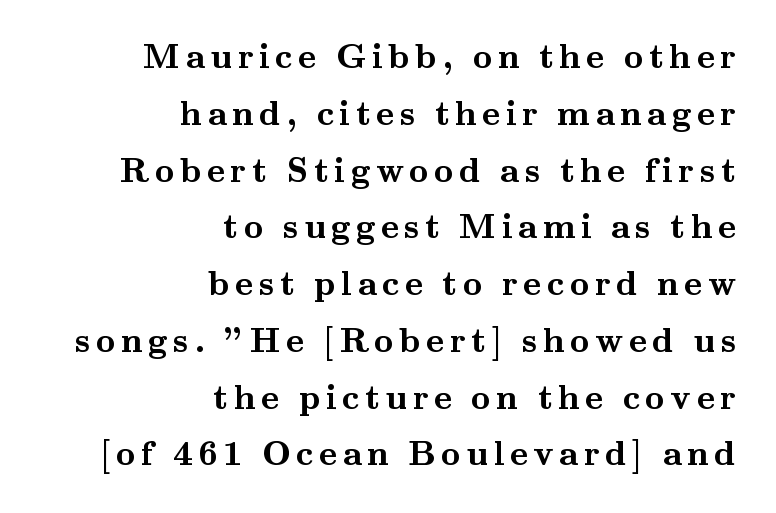
Does the leading feel generous? No, just average. If you drew a line through each stem, it would be perfectly vertical. Each letter keeps its own natural width here, so spacing adapts to shape. Does the type have serifs? Yes, each stem ends in a small foot.
